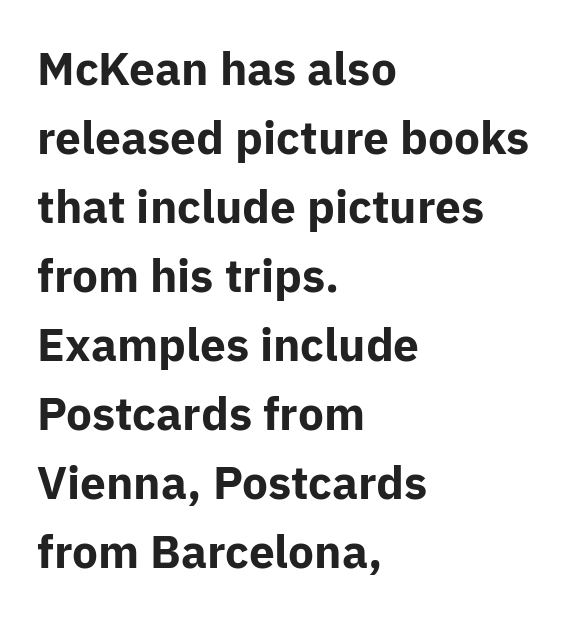
Q: Is the text bold? A: Yes.
Q: Is the text italic (slanted)? A: No, it is upright.
Q: Is the typeface a serif or a sans-serif typeface? A: Sans-serif.
Q: Is the text underlined? A: No.
Q: How is the paragraph aligned? A: Left-aligned.
Q: Is the spacing between letters normal or unusually wide? A: Normal.
Q: Is the spacing between lines tight, normal or loose? A: Normal.
Q: Width (condensed, normal, or wide)? A: Normal.
Q: Stroke contrast? A: Low.
Q: x-height? A: Medium.
Q: Monospaced? A: No.
